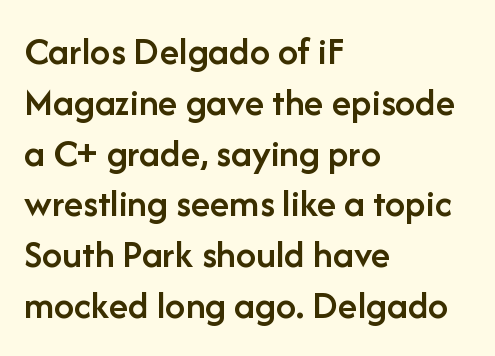
Q: Is the text bold? A: Semi-bold.
Q: Is the text italic (slanted)? A: No, it is upright.
Q: Is the typeface a serif or a sans-serif typeface? A: Sans-serif.
Q: Is the text underlined? A: No.
Q: How is the paragraph aligned? A: Left-aligned.
Q: Is the spacing between letters normal or unusually wide? A: Normal.
Q: Is the spacing between lines tight, normal or loose? A: Normal.
Q: Width (condensed, normal, or wide)? A: Normal.
Q: Stroke contrast? A: Low.
Q: x-height? A: Medium.
Q: Monospaced? A: No.
